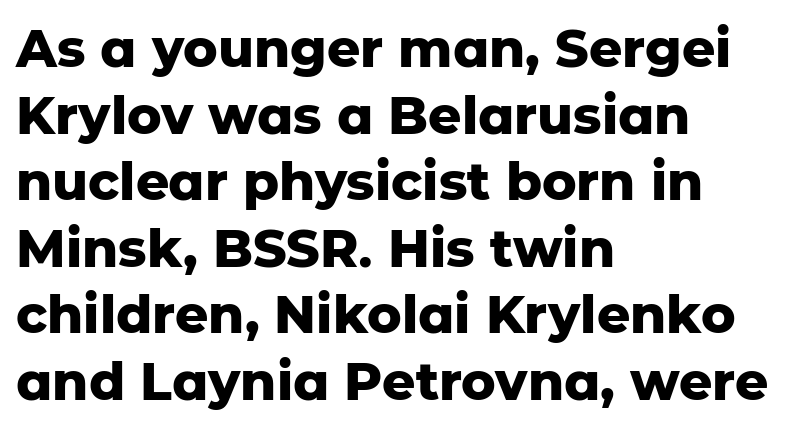
{"serif": "no", "italic": "no", "bold": "yes", "weight": "heavy", "width": "normal", "stroke_contrast": "low", "x_height": "medium", "monospaced": "no", "underline": "no", "align": "left", "line_spacing": "normal", "line_spacing_ratio": 1.28, "letter_spacing": "normal", "letter_spacing_em": 0.0, "glyph_px": 52}
